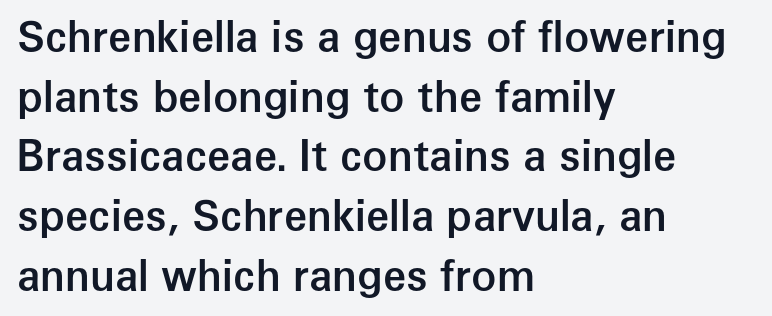
The image shows 42 px semibold sans-serif type, upright; set left-aligned, normal line spacing (1.42x), normal letter spacing, not underlined; low stroke contrast and a medium x-height.
